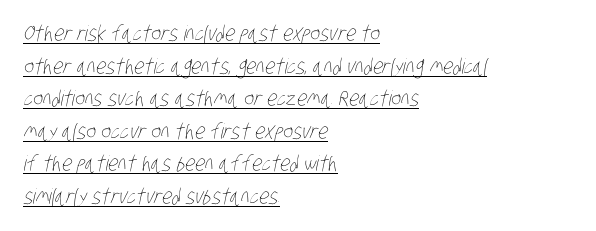
Q: Is the text bold? A: No.
Q: Is the text underlined? A: Yes.
Q: How is the paragraph aligned? A: Left-aligned.
Q: Is the spacing between letters normal or unusually wide? A: Normal.
Q: Is the spacing between lines tight, normal or loose? A: Normal.
